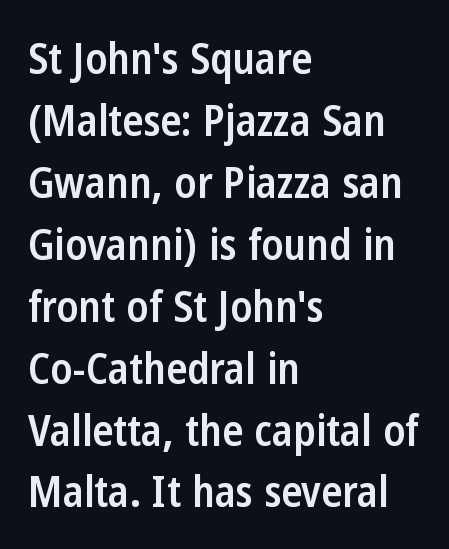
Q: Is the text bold? A: Semi-bold.
Q: Is the text italic (slanted)? A: No, it is upright.
Q: Is the typeface a serif or a sans-serif typeface? A: Sans-serif.
Q: Is the text underlined? A: No.
Q: How is the paragraph aligned? A: Left-aligned.
Q: Is the spacing between letters normal or unusually wide? A: Normal.
Q: Is the spacing between lines tight, normal or loose? A: Normal.
Q: Width (condensed, normal, or wide)? A: Condensed.
Q: Stroke contrast? A: Low.
Q: x-height? A: Medium.
Q: Monospaced? A: No.
